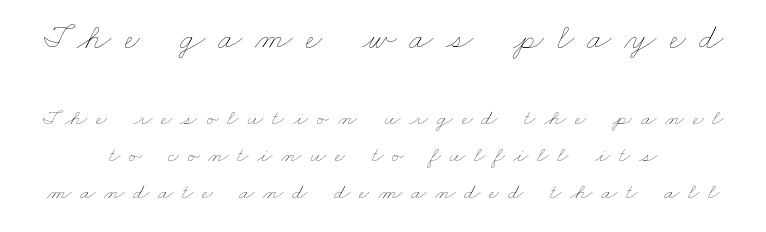
Tracking here is generous; glyphs stand well apart from one another. The zone under the glyphs is completely vacant. Spacing verdict: proportional, widths tailored to each character. Scale decreases going downward across the two blocks. Normally led — the rows are evenly, conventionally spaced.
